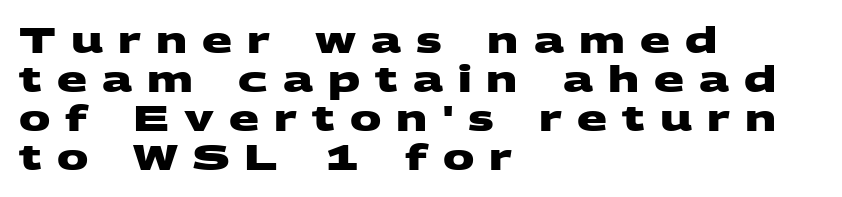
Underline: absent. Each new line begins almost immediately beneath the previous one. As a designer I'd log this as weight 700, bold. The designer went with a sans here, leaving each stem footless. The line texture is sparse and dotted thanks to wide tracking.
